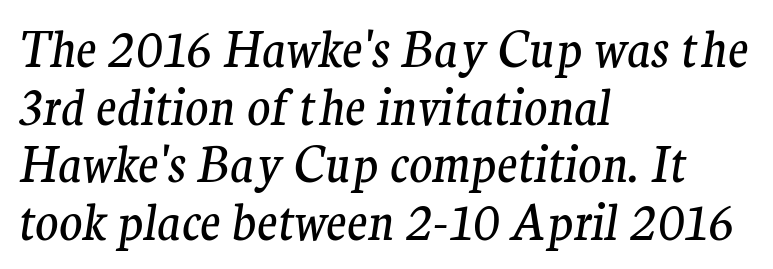
{"serif": "yes", "italic": "yes", "lean": "right", "slant_degrees": 9, "bold": "no", "weight": "regular", "width": "normal", "stroke_contrast": "medium", "x_height": "medium", "monospaced": "no", "underline": "no", "align": "left", "line_spacing_ratio": 1.2, "letter_spacing": "normal", "letter_spacing_em": 0.0, "glyph_px": 48}
